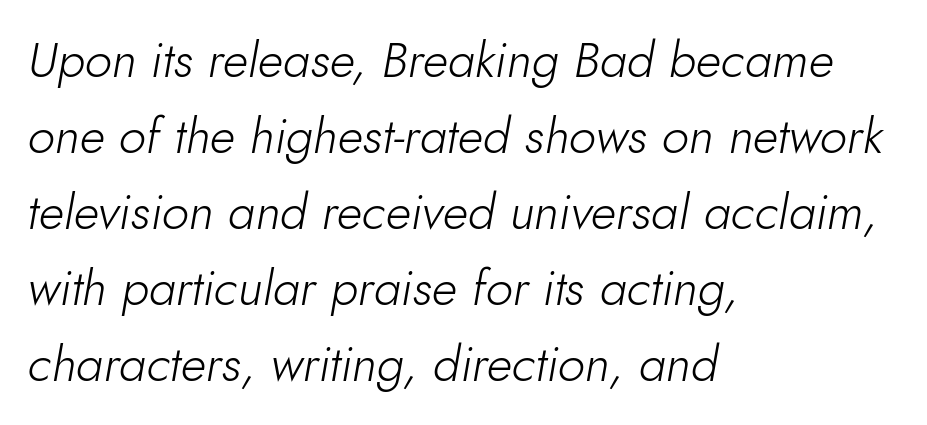
Q: Is the text bold? A: No.
Q: Is the text italic (slanted)? A: Yes, it leans right by about 10 degrees.
Q: Is the text underlined? A: No.
Q: How is the paragraph aligned? A: Left-aligned.
Q: Is the spacing between letters normal or unusually wide? A: Normal.
Q: Is the spacing between lines tight, normal or loose? A: Normal.
Q: Width (condensed, normal, or wide)? A: Normal.
Q: Stroke contrast? A: Low.
Q: x-height? A: Small.
Q: Monospaced? A: No.
